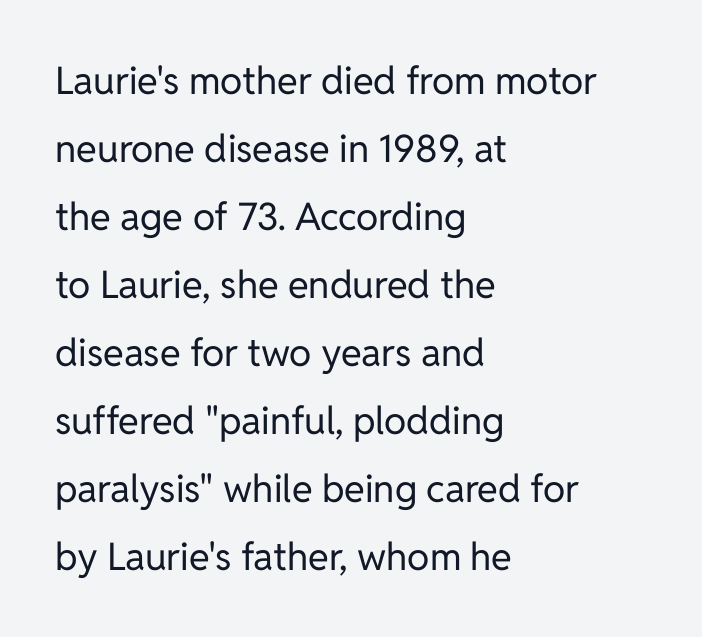
{"serif": "no", "italic": "no", "bold": "no", "weight": "regular", "width": "normal", "stroke_contrast": "low", "x_height": "medium", "monospaced": "no", "underline": "no", "align": "left", "line_spacing_ratio": 1.79, "letter_spacing": "normal", "letter_spacing_em": 0.0, "glyph_px": 38}
